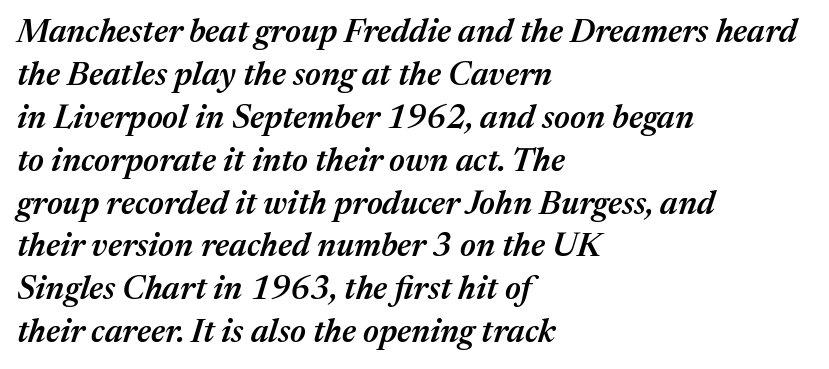
Emphasis by weight is partial: semibold. The paragraph has a hard left edge and a soft right edge. The letters sit at their default tracking, neither squeezed nor spread. The words here are not underlined. If you measured baseline to baseline, you'd find a middling distance. You can tell it's italic because the verticals aren't actually vertical.
